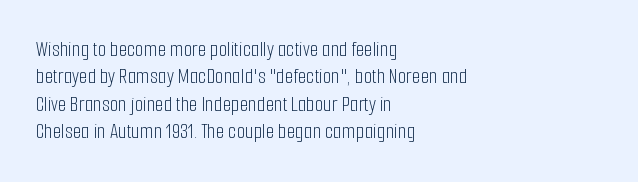
Counters stay open thanks to moderate or lighter strokes. All the whitespace from short lines collects on the right. Normally led — the rows are evenly, conventionally spaced. The glyphs are unaccompanied by any horizontal stroke below them.
